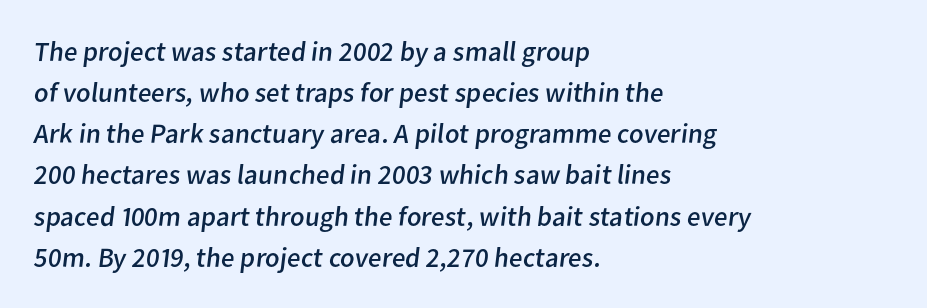
{"serif": "no", "bold": "no", "weight": "regular", "width": "normal", "stroke_contrast": "low", "x_height": "medium", "monospaced": "no", "underline": "no", "align": "left", "line_spacing": "normal", "line_spacing_ratio": 1.47, "letter_spacing": "normal", "letter_spacing_em": 0.0, "glyph_px": 28}
